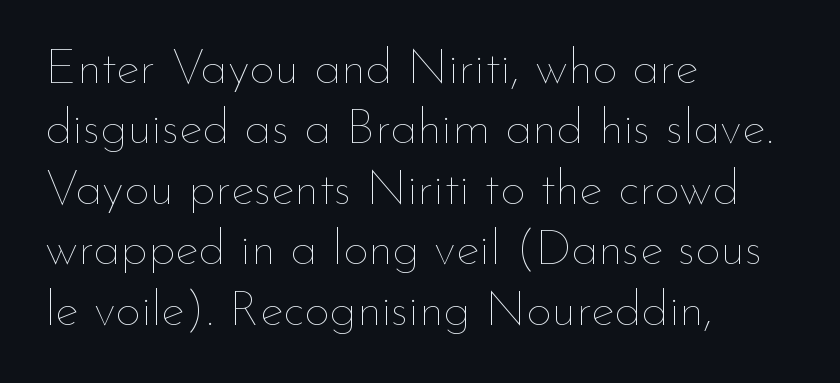
The strokes carry an ordinary text weight at most. Each word holds together tightly as a unit, with standard inter-letter gaps. Think of a printed novel: that variable character pitch is what you see here. Has an underline been added? It has not. Every row of glyphs begins at an identical x-position on the left. Quick note: not italic, upright.
